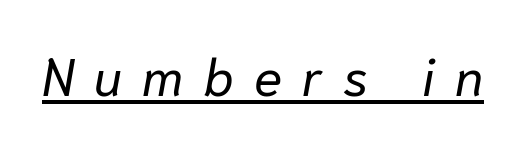
{"italic": "yes", "lean": "right", "slant_degrees": 10, "bold": "no", "weight": "regular", "width": "normal", "stroke_contrast": "low", "x_height": "medium", "monospaced": "no", "underline": "yes", "letter_spacing": "wide", "letter_spacing_em": 0.39, "glyph_px": 52}
